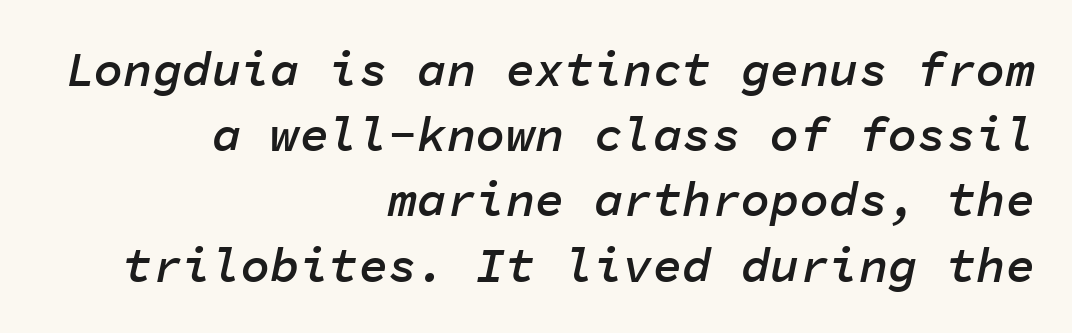
Q: Is the text bold? A: Semi-bold.
Q: Is the text italic (slanted)? A: Yes, it leans right by about 11 degrees.
Q: Is the text underlined? A: No.
Q: How is the paragraph aligned? A: Right-aligned.
Q: Is the spacing between letters normal or unusually wide? A: Normal.
Q: Is the spacing between lines tight, normal or loose? A: Normal.
Q: Width (condensed, normal, or wide)? A: Normal.
Q: Stroke contrast? A: Low.
Q: x-height? A: Medium.
Q: Monospaced? A: Yes.
